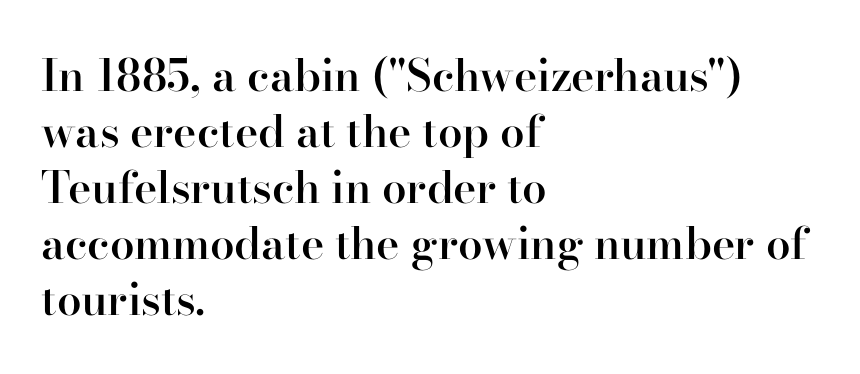
Any mark beneath the type? The region is blank. The letters carry serifs — small finishing strokes at the ends of their stems. The specimen reads as upright at a glance. Think of a printed novel: that variable character pitch is what you see here. Here the glyphs are tracked normally, forming tight word shapes. Is the type bold? Partly — it's a semibold, heavier than regular but not fully bold.
